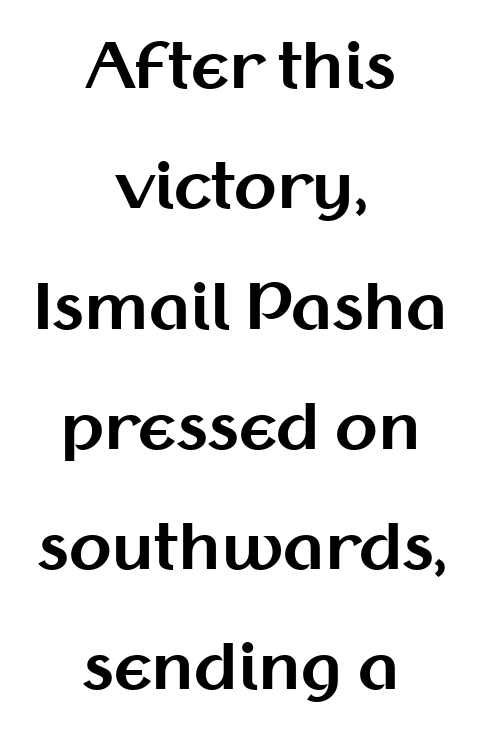
The image shows 62 px bold sans-serif type, upright; set centered, loose line spacing (1.94x), normal letter spacing, not underlined; medium stroke contrast and a medium x-height.
